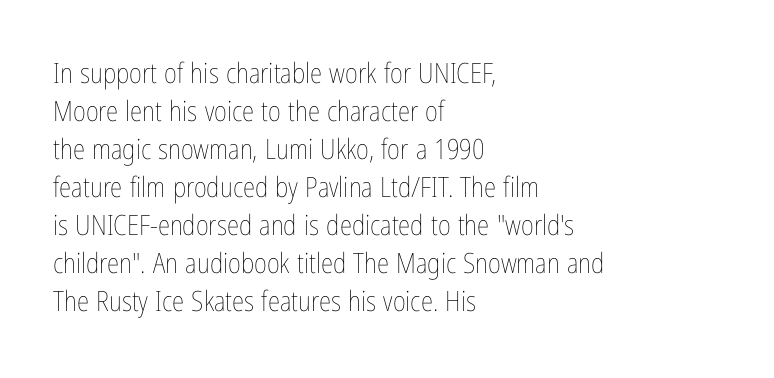
Q: Is the text bold? A: No.
Q: Is the text italic (slanted)? A: No, it is upright.
Q: Is the text underlined? A: No.
Q: How is the paragraph aligned? A: Left-aligned.
Q: Is the spacing between letters normal or unusually wide? A: Normal.
Q: Is the spacing between lines tight, normal or loose? A: Normal.
Q: Width (condensed, normal, or wide)? A: Condensed.
Q: Stroke contrast? A: Low.
Q: x-height? A: Medium.
Q: Monospaced? A: No.
